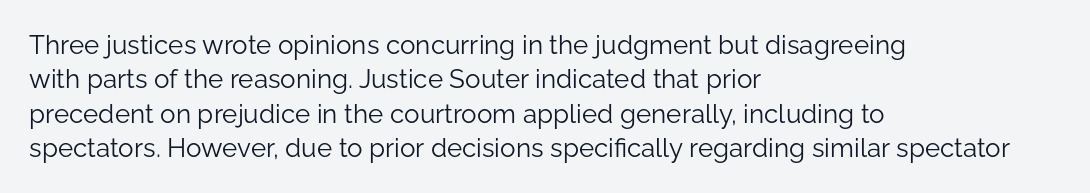
The image shows 26 px text type, upright; set left-aligned, normal line spacing (1.32x), normal letter spacing, not underlined.
